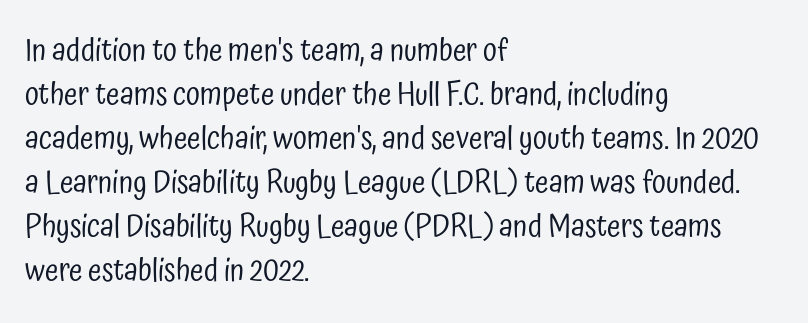
The type is set solid horizontally, with unmodified tracking. The rendering uses a moderate line-height, typical for paragraphs. This rendering uses left alignment, leaving the right contour irregular. Serifs: no, the terminals of the letterforms are clean.
